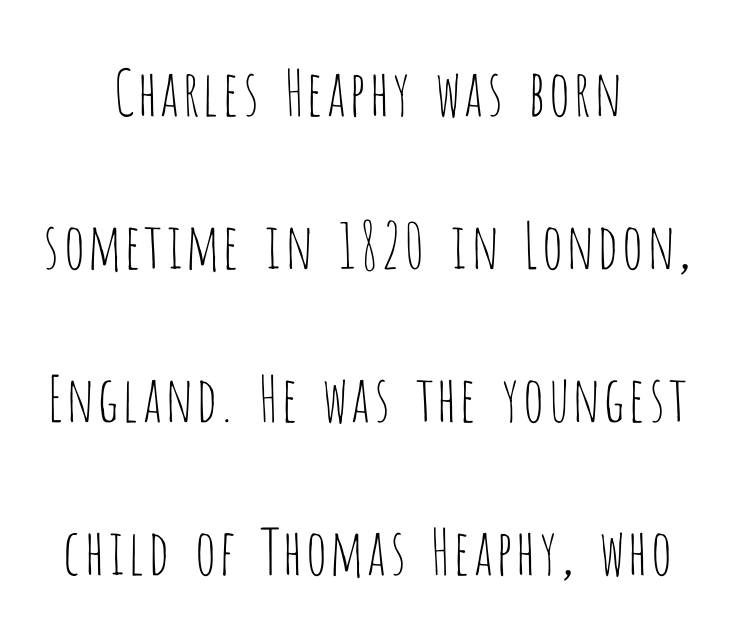
The letters stand straight up with perfectly vertical stems. The foot of each line stays bare and open. Tracking here is standard; glyphs follow each other at the usual distance. Vertical spacing — loose. The whitespace from short lines is split evenly between both sides. Is this a fixed-width face? No — the glyphs have proportional, varying widths.
